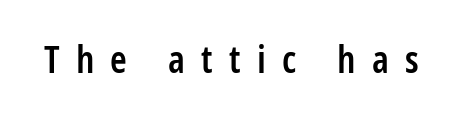
{"serif": "no", "italic": "no", "bold": "semi", "weight": "semibold", "width": "condensed", "stroke_contrast": "low", "x_height": "medium", "monospaced": "no", "underline": "no", "letter_spacing": "wide", "letter_spacing_em": 0.43, "glyph_px": 38}
